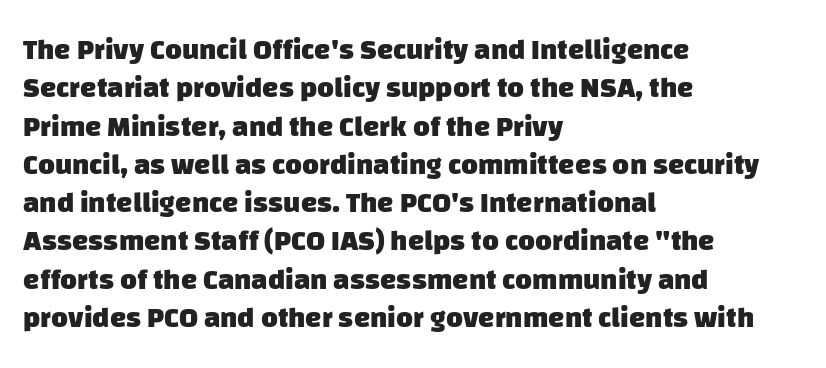
How are the letters spaced? Ordinarily, with no added tracking. Serifs: no, the terminals of the letterforms are clean. Strokes here are thick enough to call this a true bold. Here the designer chose a conventional face with non-uniform glyph widths. Bare-footed words on every line.
